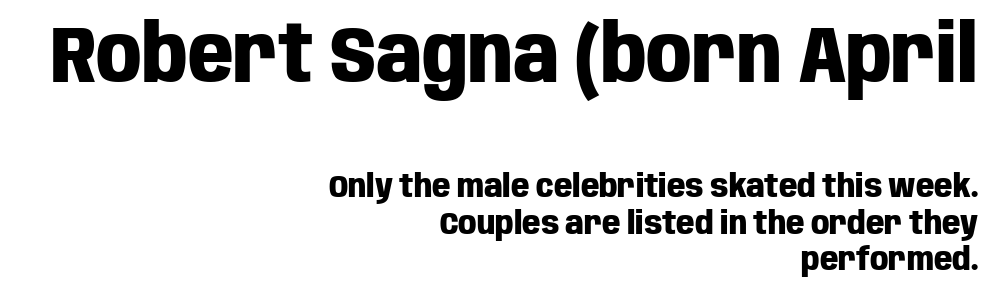
Nobody drew a line under any word here. Spacing verdict: proportional, widths tailored to each character. Character size in the leading block exceeds that of the trailing block. Thick stems and heavy bowls — unmistakably bold. Interline gaps are noticeably narrow in this sample. In CSS terms this would be text-align: right.
